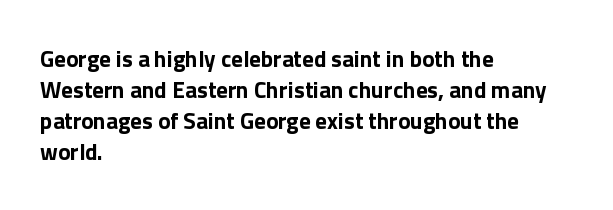
Q: Is the text bold? A: Yes.
Q: Is the text italic (slanted)? A: No, it is upright.
Q: Is the text underlined? A: No.
Q: How is the paragraph aligned? A: Left-aligned.
Q: Is the spacing between letters normal or unusually wide? A: Normal.
Q: Is the spacing between lines tight, normal or loose? A: Normal.
